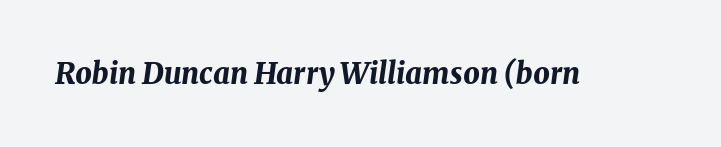
Q: Is the text bold? A: Yes.
Q: Is the text italic (slanted)? A: Yes, it leans right by about 8 degrees.
Q: Is the text underlined? A: No.
Q: Is the spacing between letters normal or unusually wide? A: Normal.
Q: Width (condensed, normal, or wide)? A: Normal.
Q: Stroke contrast? A: Medium.
Q: x-height? A: Medium.
Q: Monospaced? A: No.
